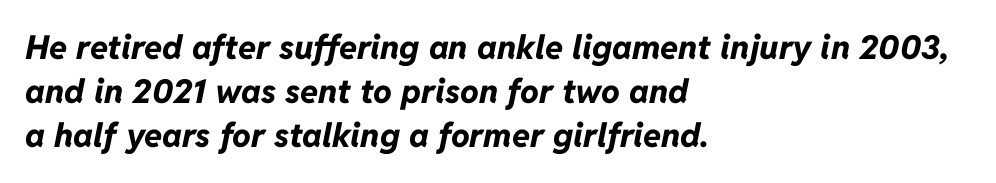
The space between consecutive lines is moderate. The strokes are fattened all the way to bold. Proportional: the letters do not fall into vertical columns. Any mark beneath the type? The region is blank.
